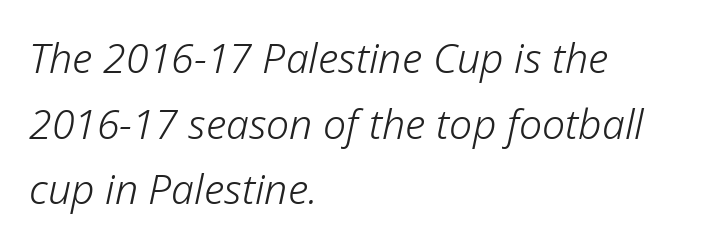
{"italic": "yes", "lean": "right", "slant_degrees": 12, "bold": "no", "weight": "light", "width": "normal", "stroke_contrast": "low", "x_height": "medium", "monospaced": "no", "underline": "no", "align": "left", "line_spacing": "normal", "line_spacing_ratio": 1.6, "letter_spacing": "normal", "letter_spacing_em": 0.0, "glyph_px": 41}
